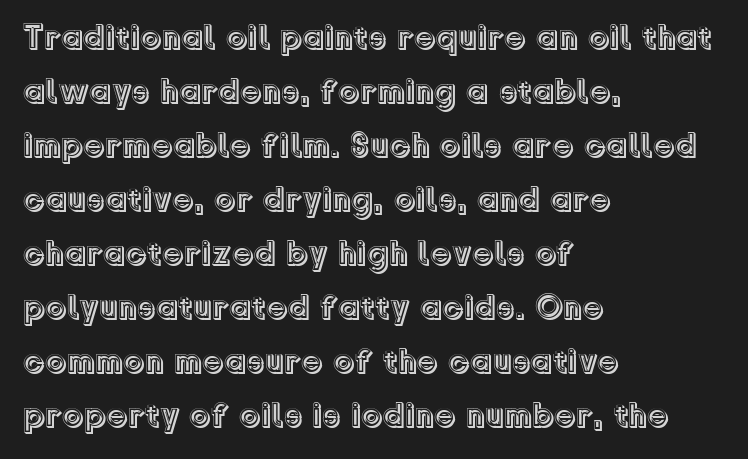
Q: Is the text italic (slanted)? A: No, it is upright.
Q: Is the text underlined? A: No.
Q: How is the paragraph aligned? A: Left-aligned.
Q: Is the spacing between letters normal or unusually wide? A: Normal.
Q: Is the spacing between lines tight, normal or loose? A: Normal.
Q: Width (condensed, normal, or wide)? A: Normal.
Q: x-height? A: Medium.
Q: Monospaced? A: No.
